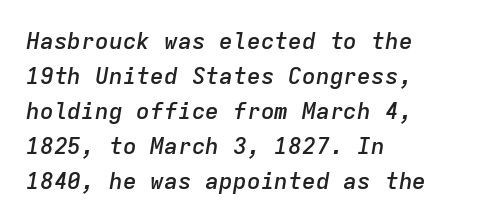
{"italic": "yes", "lean": "right", "slant_degrees": 9, "bold": "semi", "underline": "no", "align": "left", "line_spacing": "normal", "line_spacing_ratio": 1.52, "letter_spacing": "normal", "letter_spacing_em": 0.0, "glyph_px": 23}
